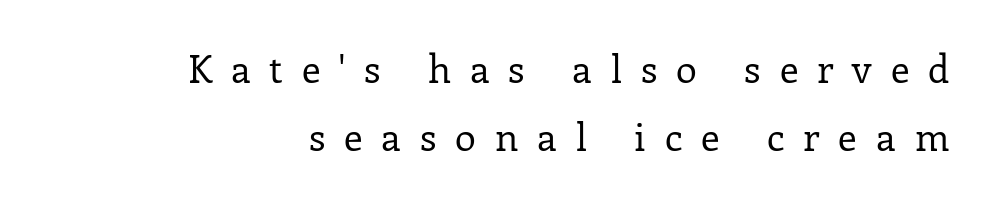
Q: Is the text bold? A: No.
Q: Is the text italic (slanted)? A: No, it is upright.
Q: Is the typeface a serif or a sans-serif typeface? A: Serif.
Q: Is the text underlined? A: No.
Q: How is the paragraph aligned? A: Right-aligned.
Q: Is the spacing between letters normal or unusually wide? A: Unusually wide.
Q: Width (condensed, normal, or wide)? A: Normal.
Q: Stroke contrast? A: Low.
Q: x-height? A: Medium.
Q: Monospaced? A: No.
